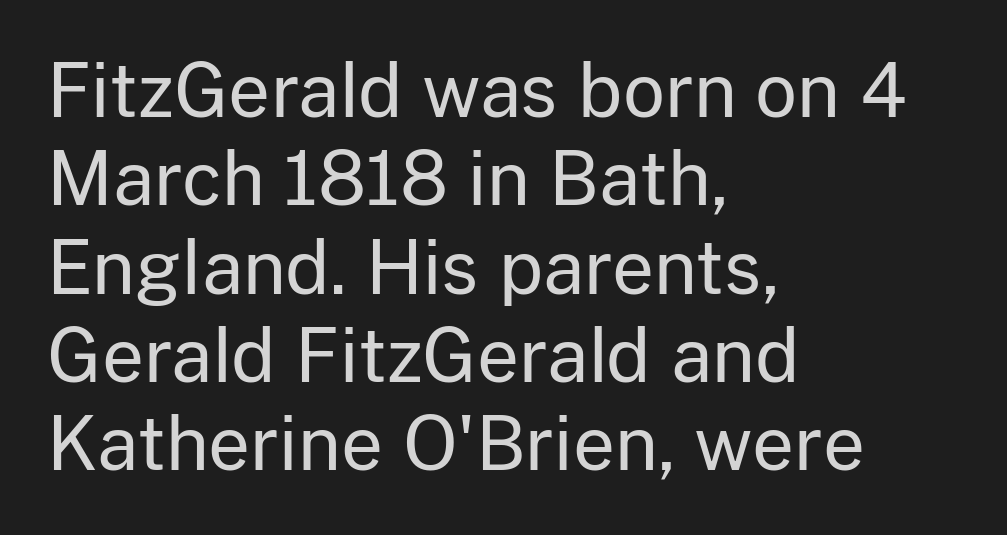
The image shows 73 px regular-weight sans-serif type, upright; set left-aligned, line spacing 1.21x, normal letter spacing, not underlined; low stroke contrast and a medium x-height.
